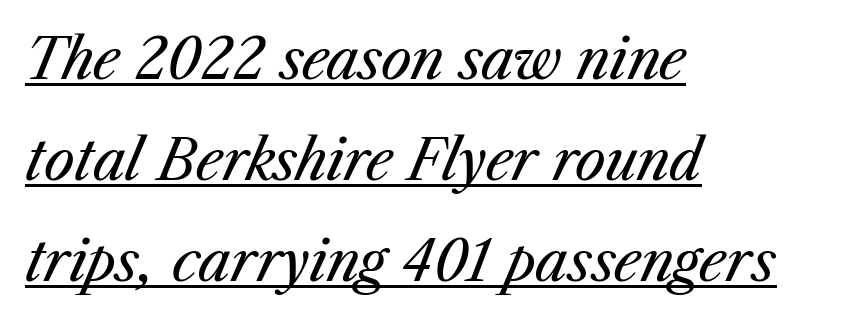
The image shows 55 px regular-weight type, italic (leaning right); set left-aligned, line spacing 1.84x, normal letter spacing, underlined; medium stroke contrast and a medium x-height.
